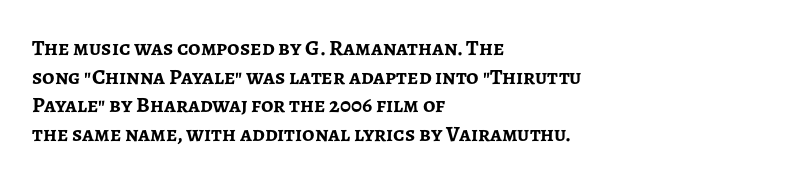
Teacher's note: observe the even left margin — that is flush-left alignment. You can tell it's not italic because the verticals are truly vertical. Words float on clear page, feet unadorned. The letterforms sit shoulder to shoulder at normal distance.
